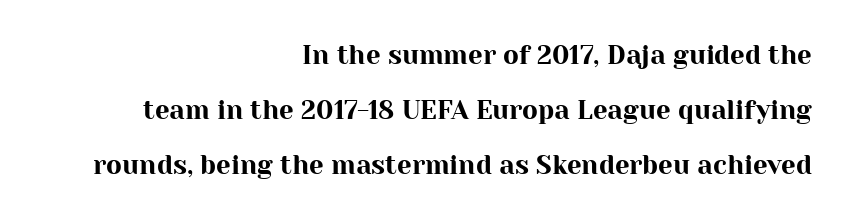
Q: Is the text italic (slanted)? A: No, it is upright.
Q: Is the text underlined? A: No.
Q: How is the paragraph aligned? A: Right-aligned.
Q: Is the spacing between letters normal or unusually wide? A: Normal.
Q: Is the spacing between lines tight, normal or loose? A: Loose.
